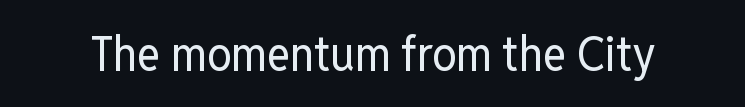
Typographically, this falls in the sans-serif category. Posture: vertical. You could not count columns in this text — the font is proportionally spaced. This rendering features lettering with no underline. The cut favours lightness, reaching ordinary text weight at its darkest. Standard letterfit; no display-style spreading of the glyphs.
